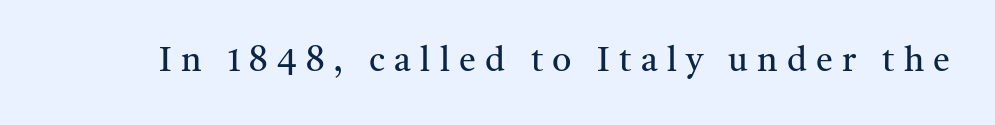
{"serif": "yes", "italic": "no", "bold": "no", "weight": "regular", "width": "normal", "stroke_contrast": "medium", "x_height": "medium", "monospaced": "no", "underline": "no", "letter_spacing": "wide", "letter_spacing_em": 0.27, "glyph_px": 34}
